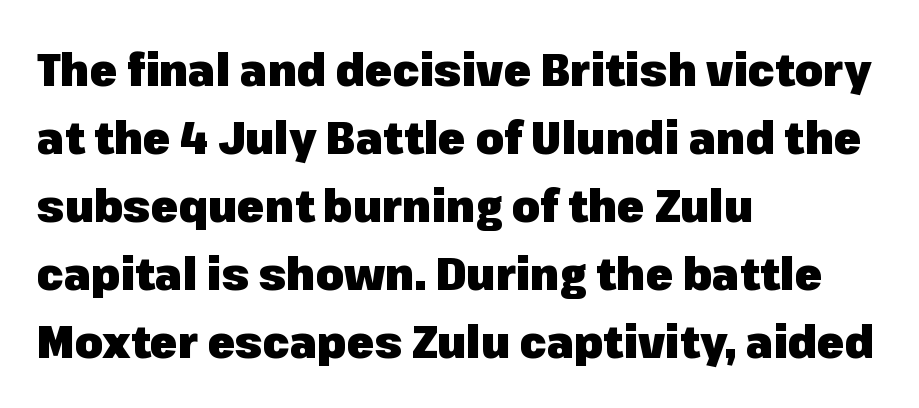
Q: Is the text bold? A: Yes.
Q: Is the text italic (slanted)? A: No, it is upright.
Q: Is the typeface a serif or a sans-serif typeface? A: Sans-serif.
Q: Is the text underlined? A: No.
Q: How is the paragraph aligned? A: Left-aligned.
Q: Is the spacing between letters normal or unusually wide? A: Normal.
Q: Is the spacing between lines tight, normal or loose? A: Normal.
Q: Width (condensed, normal, or wide)? A: Normal.
Q: Stroke contrast? A: Low.
Q: x-height? A: Medium.
Q: Monospaced? A: No.
